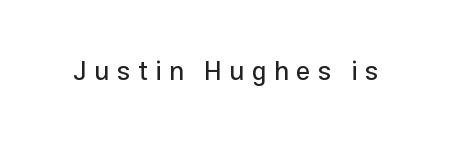
The image shows 26 px text type, upright; set unusually wide letter spacing (+0.28 em), not underlined.
